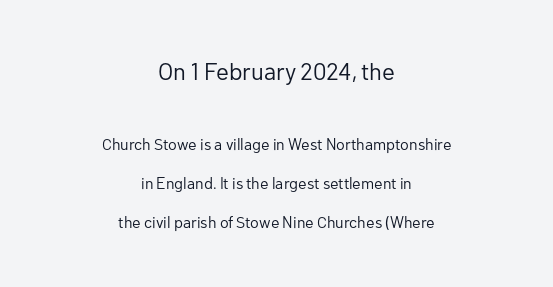
Q: Is the text bold? A: No.
Q: Is the text italic (slanted)? A: No, it is upright.
Q: Is the text underlined? A: No.
Q: How is the paragraph aligned? A: Centered.
Q: Is the spacing between letters normal or unusually wide? A: Normal.
Q: Is the spacing between lines tight, normal or loose? A: Loose.
Q: Which block of text is set in a larger size, the first (top) or the second (bottom)? A: The first (top) one.
